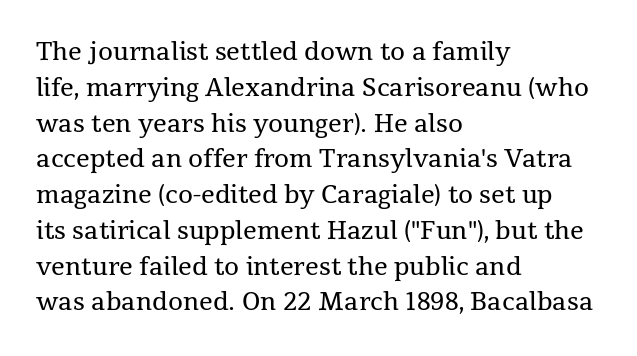
The setting favours the left margin, as ordinary paragraphs usually do. Upright lettering throughout. Letter spacing: default. No chunkiness to these letters — they're not bold.
